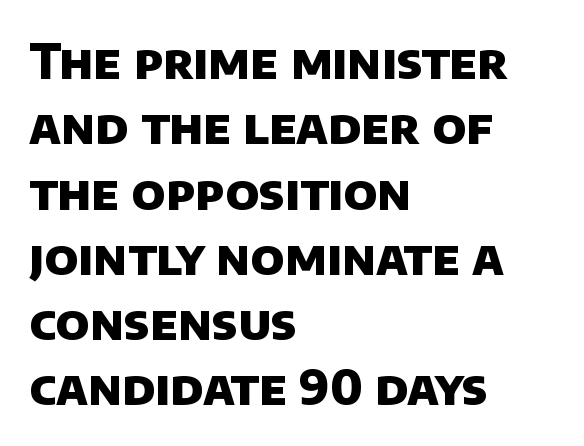
{"serif": "no", "bold": "yes", "weight": "heavy", "width": "normal", "stroke_contrast": "low", "x_height": "large", "monospaced": "no", "underline": "no", "align": "left", "line_spacing": "normal", "line_spacing_ratio": 1.36, "letter_spacing": "normal", "letter_spacing_em": 0.0, "glyph_px": 48}
